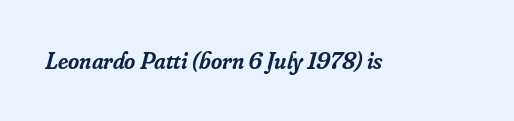
The image shows 24 px text type, italic (leaning right); set normal letter spacing, not underlined.
